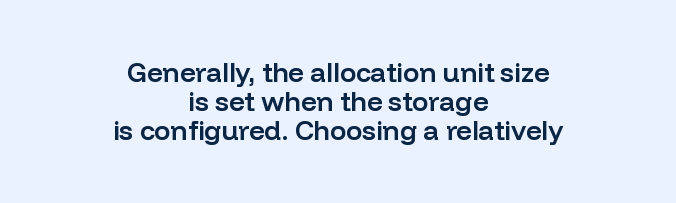
The image shows 27 px text type, upright; set centered, tight line spacing (1.08x), normal letter spacing, not underlined.
